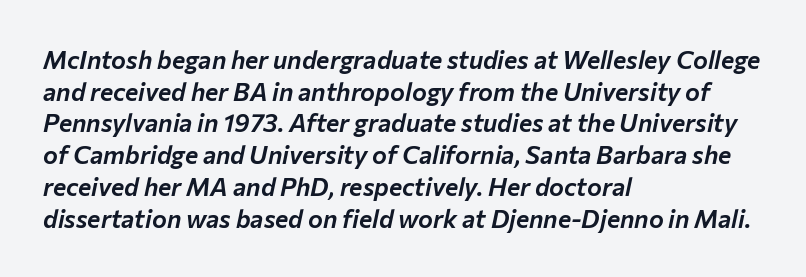
{"italic": "yes", "lean": "right", "slant_degrees": 12, "underline": "no", "align": "left", "line_spacing": "normal", "line_spacing_ratio": 1.27, "letter_spacing": "normal", "letter_spacing_em": 0.0, "glyph_px": 25}
